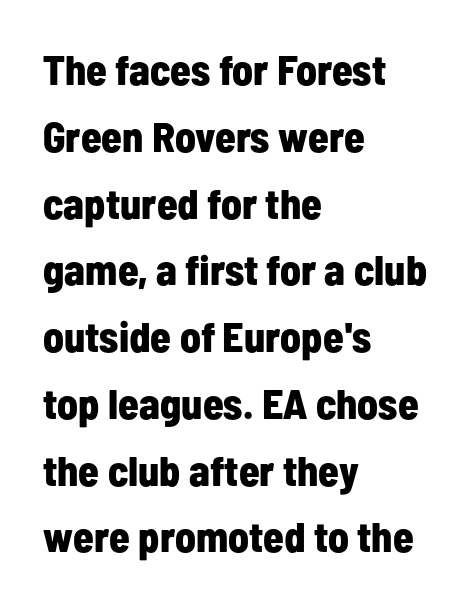
Vertical spacing — default. Default kerning and tracking; the words read as compact shapes. A typesetter would call this proportional, since set widths differ per character. Is the block centered? No — it sits flush against the left margin.
